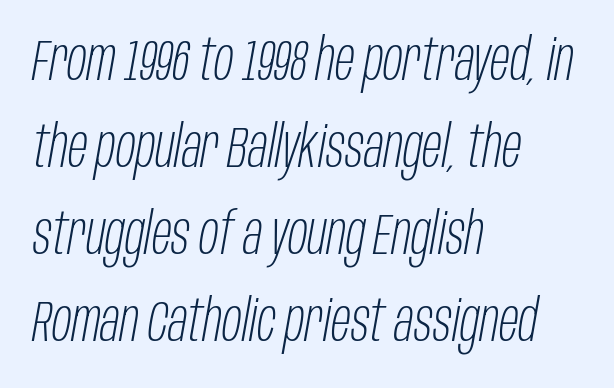
Q: Is the text bold? A: No.
Q: Is the text italic (slanted)? A: Yes, it leans right by about 10 degrees.
Q: Is the text underlined? A: No.
Q: How is the paragraph aligned? A: Left-aligned.
Q: Is the spacing between letters normal or unusually wide? A: Normal.
Q: Is the spacing between lines tight, normal or loose? A: Normal.
Q: Width (condensed, normal, or wide)? A: Condensed.
Q: Stroke contrast? A: Low.
Q: x-height? A: Large.
Q: Monospaced? A: No.
